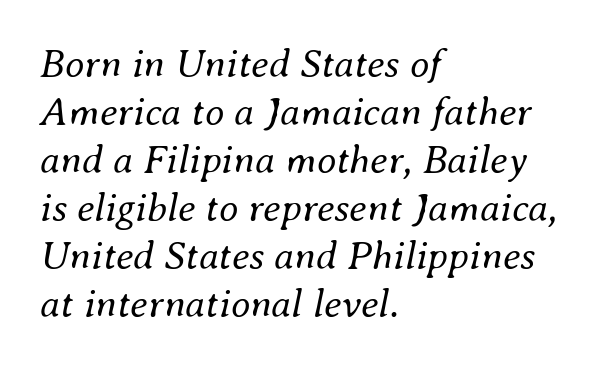
The image shows 40 px regular-weight type, italic (leaning right); set left-aligned, line spacing 1.2x, normal letter spacing, not underlined; medium stroke contrast and a small x-height.
